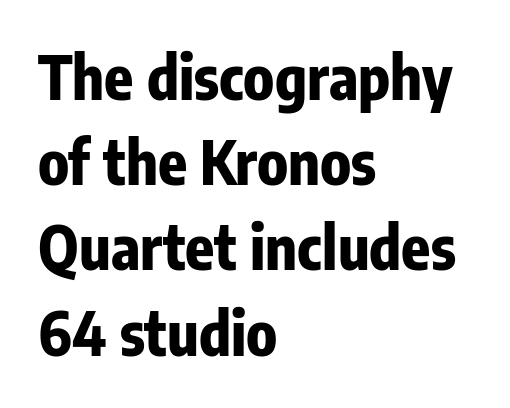
The image shows 60 px bold, condensed sans-serif type, upright; set left-aligned, normal line spacing (1.42x), normal letter spacing, not underlined; low stroke contrast and a medium x-height.
